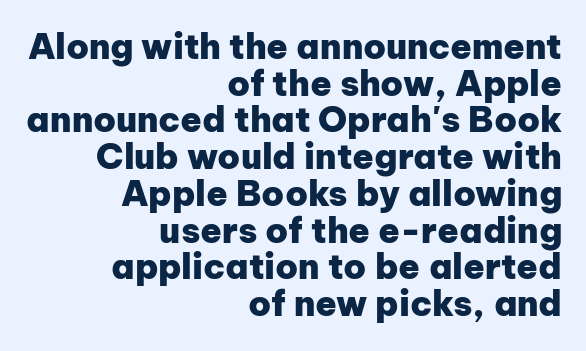
The image shows 35 px heavy sans-serif type, upright; set right-aligned, tight line spacing (1.05x), normal letter spacing, not underlined; low stroke contrast and a medium x-height.
